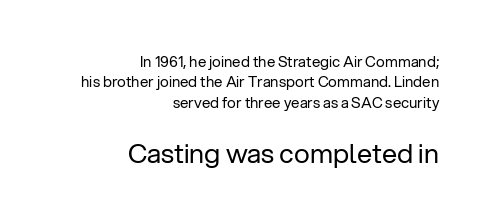
{"italic": "no", "bold": "no", "underline": "no", "align": "right", "line_spacing": "normal", "line_spacing_ratio": 1.36, "letter_spacing": "normal", "letter_spacing_em": 0.0, "larger_block": "second", "size_ratio": 1.8, "glyph_px": 27}
